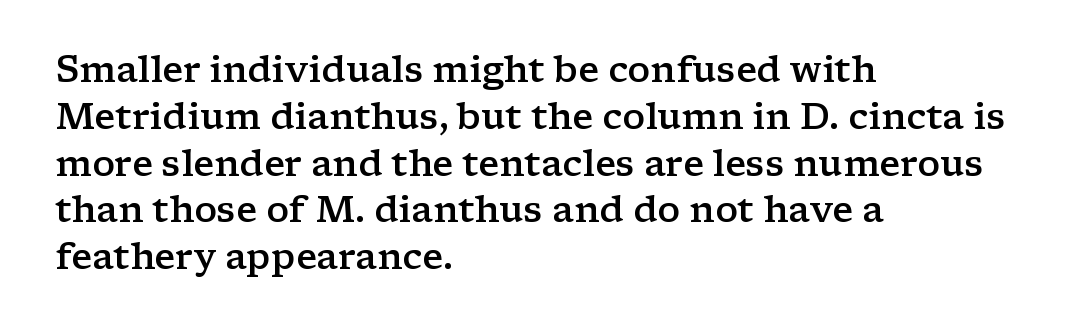
The image shows 36 px semibold, wide serif type, upright; set left-aligned, normal line spacing (1.3x), normal letter spacing, not underlined; low stroke contrast and a medium x-height.
